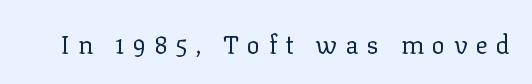
{"italic": "no", "bold": "no", "underline": "no", "letter_spacing": "wide", "letter_spacing_em": 0.33, "glyph_px": 25}
